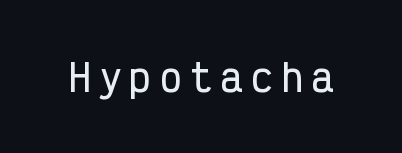
Q: Is the text italic (slanted)? A: No, it is upright.
Q: Is the typeface a serif or a sans-serif typeface? A: Sans-serif.
Q: Is the text underlined? A: No.
Q: Is the spacing between letters normal or unusually wide? A: Unusually wide.
Q: Width (condensed, normal, or wide)? A: Condensed.
Q: Stroke contrast? A: Low.
Q: x-height? A: Medium.
Q: Monospaced? A: Yes.
